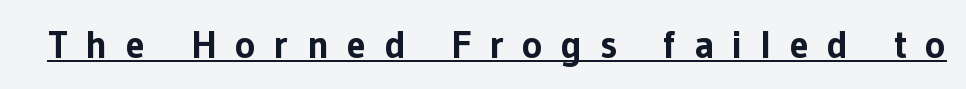
{"serif": "no", "italic": "no", "bold": "yes", "weight": "bold", "width": "normal", "stroke_contrast": "low", "x_height": "medium", "monospaced": "no", "underline": "yes", "letter_spacing": "wide", "letter_spacing_em": 0.46, "glyph_px": 39}
